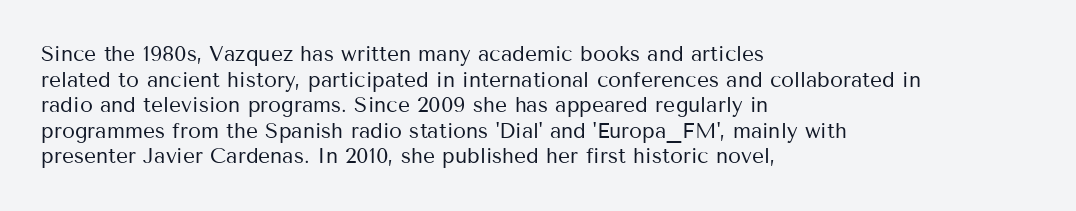
The image shows 21 px text type, upright; set left-aligned, line spacing 1.22x, normal letter spacing, not underlined.
